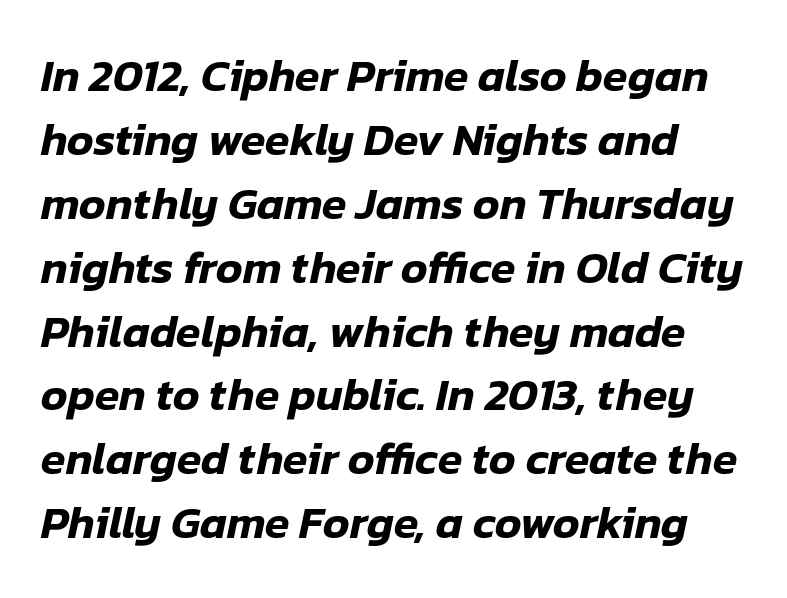
Is the type slanted? Yes — the strokes lean at a clear angle. Default kerning and tracking; the words read as compact shapes. How would I describe the line gaps? Plain and ordinary. The face used here is proportionally spaced, like ordinary book or web type.
